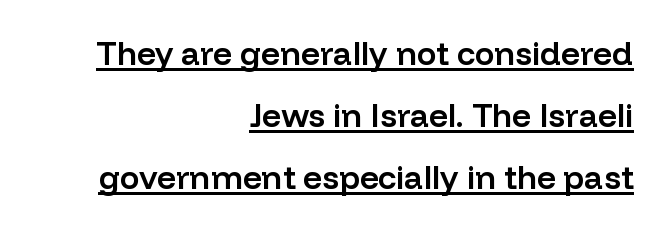
Q: Is the text bold? A: Semi-bold.
Q: Is the text italic (slanted)? A: No, it is upright.
Q: Is the typeface a serif or a sans-serif typeface? A: Sans-serif.
Q: Is the text underlined? A: Yes.
Q: How is the paragraph aligned? A: Right-aligned.
Q: Is the spacing between letters normal or unusually wide? A: Normal.
Q: Width (condensed, normal, or wide)? A: Normal.
Q: Stroke contrast? A: Low.
Q: x-height? A: Medium.
Q: Monospaced? A: No.
